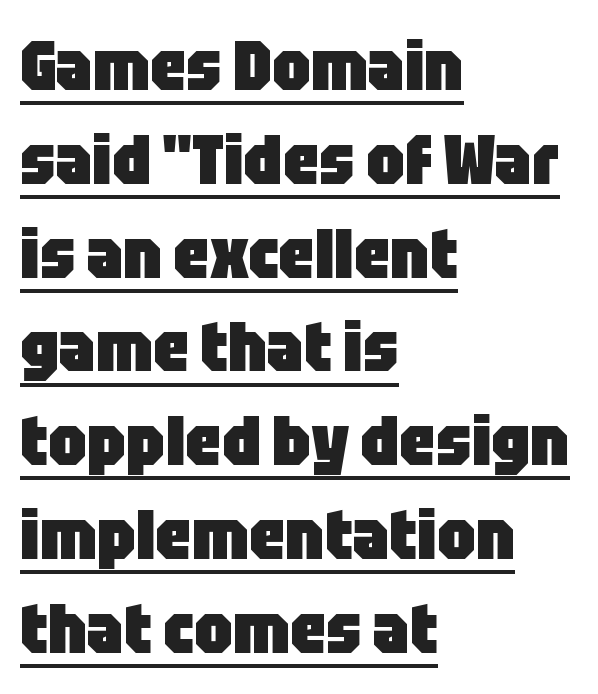
Look at the stroke-to-counter ratio: heavy, a bold. Inter-character spacing is left at the font's built-in metrics. Visually the block forms a straight wall on the left and a jagged coastline on the right. Stroke terminals: plain, sans-serif. Interline gaps are of average width in this sample. The rendering uses natural spacing where letterforms have individual widths.
